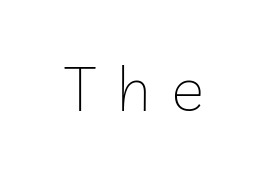
Q: Is the text bold? A: No.
Q: Is the text italic (slanted)? A: No, it is upright.
Q: Is the typeface a serif or a sans-serif typeface? A: Sans-serif.
Q: Is the text underlined? A: No.
Q: Is the spacing between letters normal or unusually wide? A: Unusually wide.
Q: Width (condensed, normal, or wide)? A: Normal.
Q: Stroke contrast? A: Low.
Q: x-height? A: Medium.
Q: Monospaced? A: No.
